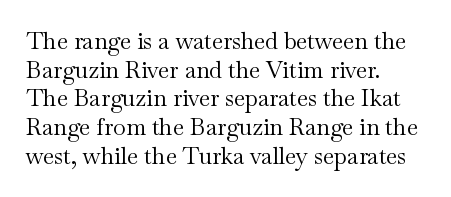
Q: Is the text bold? A: No.
Q: Is the text italic (slanted)? A: No, it is upright.
Q: Is the text underlined? A: No.
Q: How is the paragraph aligned? A: Left-aligned.
Q: Is the spacing between letters normal or unusually wide? A: Normal.
Q: Is the spacing between lines tight, normal or loose? A: Normal.
